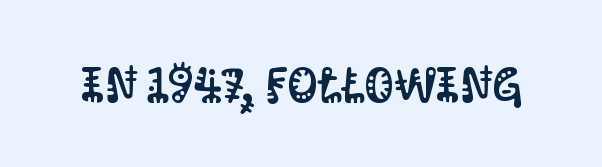
{"serif": "no", "italic": "no", "width": "condensed", "stroke_contrast": "medium", "x_height": "large", "monospaced": "no", "underline": "no", "letter_spacing": "normal", "letter_spacing_em": 0.0, "glyph_px": 48}
